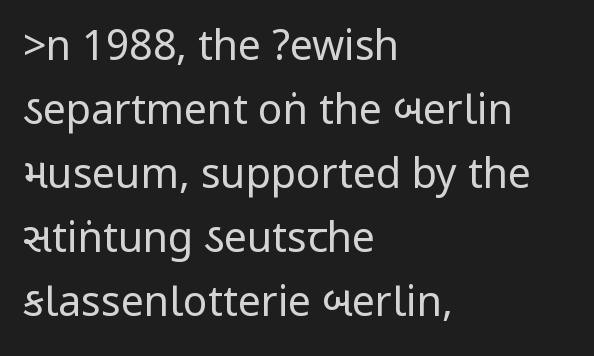
{"serif": "no", "italic": "no", "bold": "no", "weight": "regular", "width": "condensed", "stroke_contrast": "low", "underline": "no", "align": "left", "line_spacing": "normal", "line_spacing_ratio": 1.56, "letter_spacing": "normal", "letter_spacing_em": 0.0, "glyph_px": 41}
